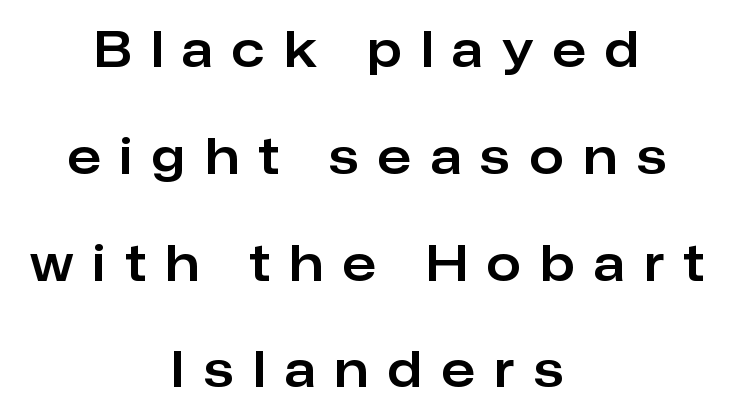
{"serif": "no", "italic": "no", "width": "normal", "stroke_contrast": "low", "x_height": "medium", "monospaced": "no", "underline": "no", "align": "center", "line_spacing": "loose", "line_spacing_ratio": 2.18, "letter_spacing": "wide", "letter_spacing_em": 0.4, "glyph_px": 49}
